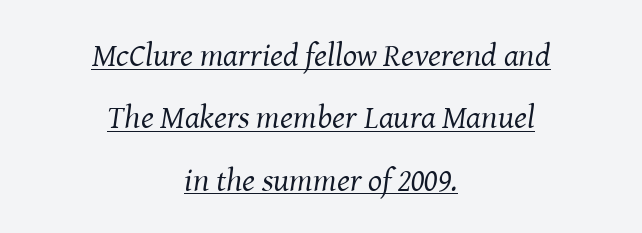
Spacing verdict: proportional, widths tailored to each character. The paragraph has two soft edges and a firm central axis. The passage shown is underscored from start to finish. Serifs: yes, visible at the terminals of the letterforms. Is the type slanted? Yes — the strokes lean at a clear angle. The typesetting does not lean heavy: it is not bold.
